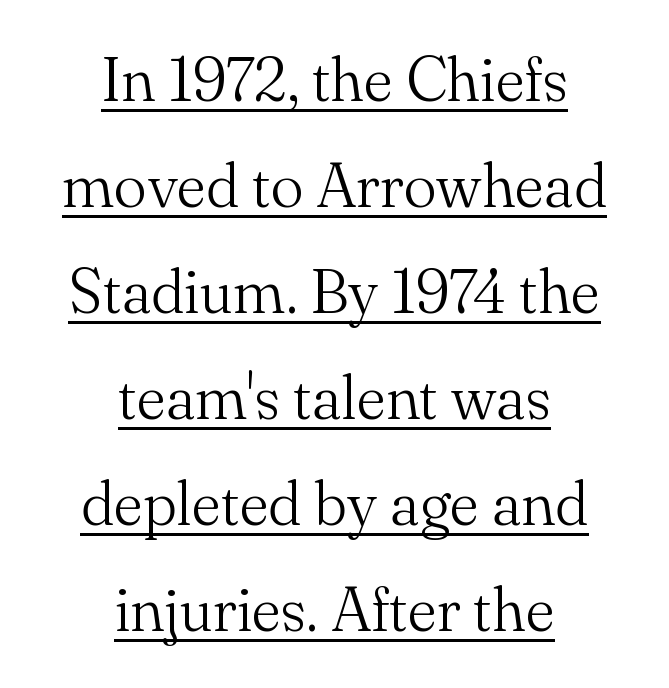
Q: Is the text bold? A: No.
Q: Is the text italic (slanted)? A: No, it is upright.
Q: Is the typeface a serif or a sans-serif typeface? A: Serif.
Q: Is the text underlined? A: Yes.
Q: How is the paragraph aligned? A: Centered.
Q: Is the spacing between letters normal or unusually wide? A: Normal.
Q: Width (condensed, normal, or wide)? A: Normal.
Q: Stroke contrast? A: Medium.
Q: x-height? A: Small.
Q: Monospaced? A: No.
